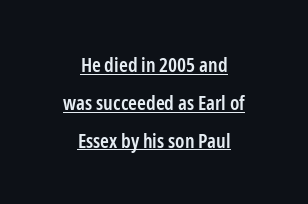
The image shows 20 px text type, upright; set centered, line spacing 1.89x, normal letter spacing, underlined.
